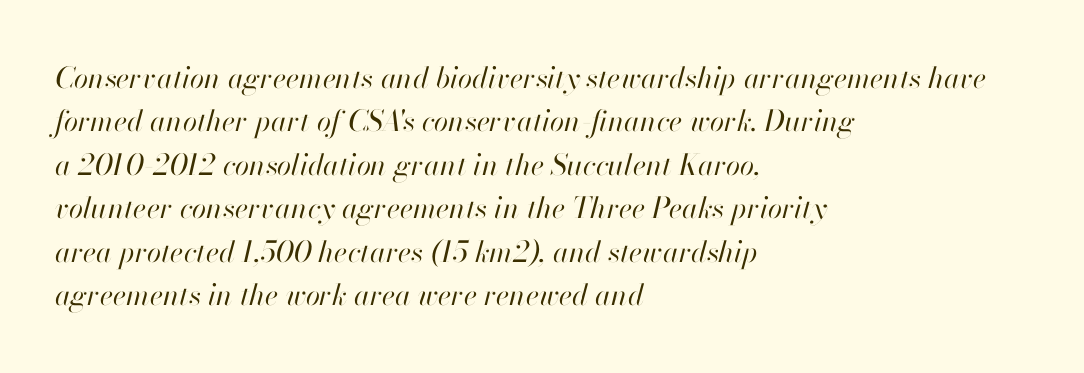
{"italic": "yes", "lean": "right", "slant_degrees": 13, "bold": "no", "weight": "regular", "width": "normal", "stroke_contrast": "high", "x_height": "small", "monospaced": "no", "underline": "no", "align": "left", "line_spacing": "normal", "line_spacing_ratio": 1.5, "letter_spacing": "normal", "letter_spacing_em": 0.0, "glyph_px": 29}
